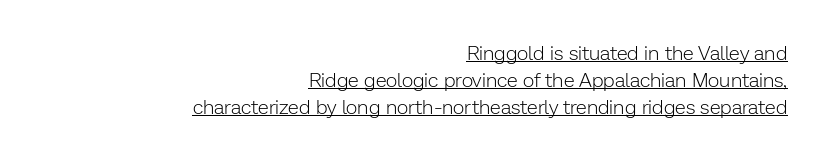
The image shows 20 px text type, upright; set right-aligned, normal line spacing (1.34x), normal letter spacing, underlined.
